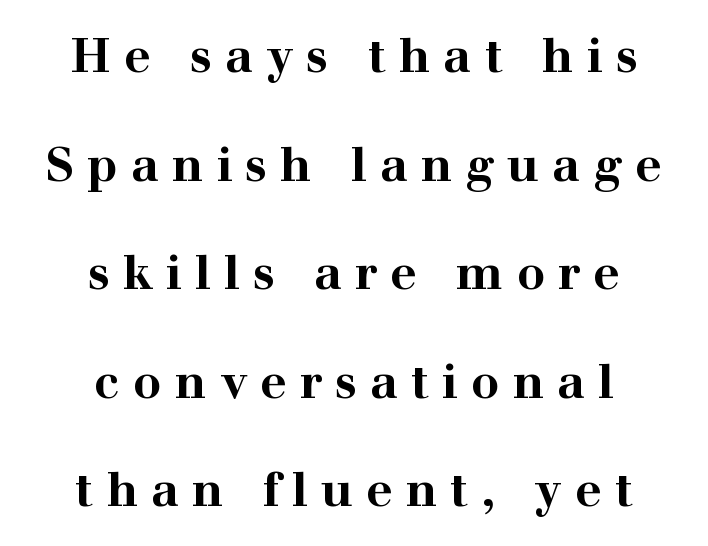
The image shows 47 px bold, wide serif type, upright; set centered, loose line spacing (2.31x), unusually wide letter spacing (+0.28 em), not underlined; high stroke contrast and a medium x-height.
